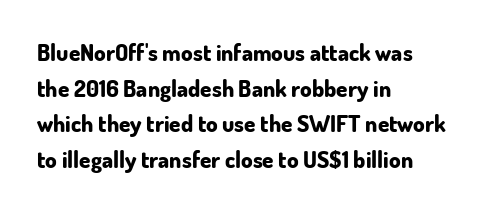
The image shows 23 px bold type, upright; set left-aligned, normal line spacing (1.55x), normal letter spacing, not underlined.
